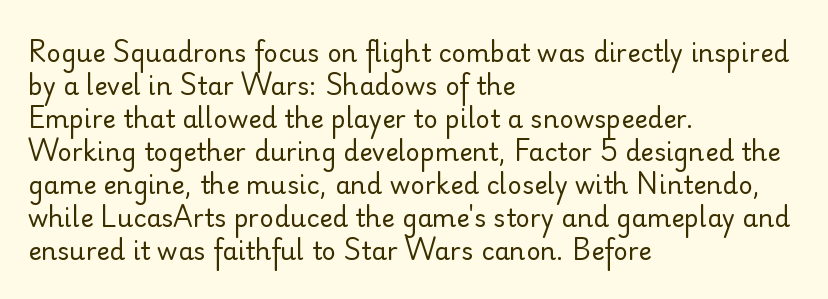
The setting favours the left margin, as ordinary paragraphs usually do. The letters stand upright; this is a roman face. Does the leading feel generous? No, just average. The passage shown has conventional tracking throughout. Each stroke keeps to a modest, everyday thickness or less.
